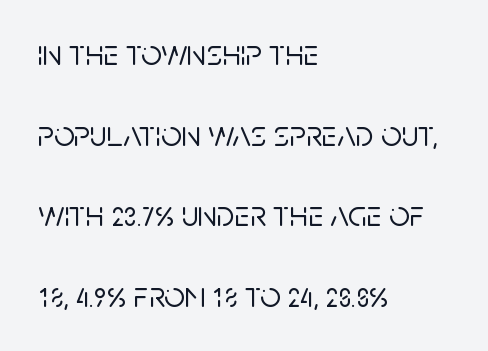
The font family rendered here belongs to the sans-serif group. The lettering stays uniformly vertical, giving the passage a roman look. Words appear dense and cohesive because spacing is normal. The space directly below the letters is spotless. The ragged edge is on the right, which tells us the setting is flush left. The letters advance in unequal steps, a hallmark of proportional type.
